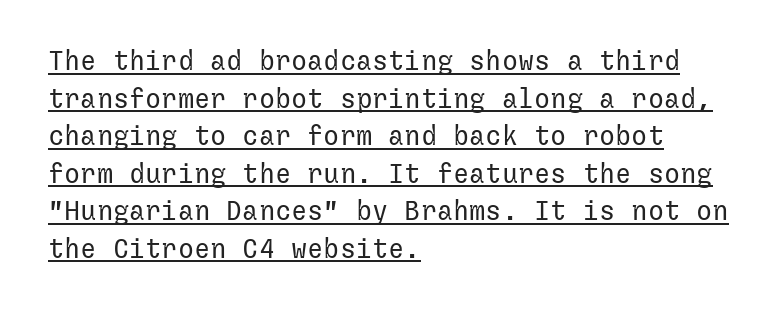
{"italic": "no", "bold": "no", "underline": "yes", "align": "left", "line_spacing": "normal", "line_spacing_ratio": 1.39, "letter_spacing": "normal", "letter_spacing_em": 0.0, "glyph_px": 27}
